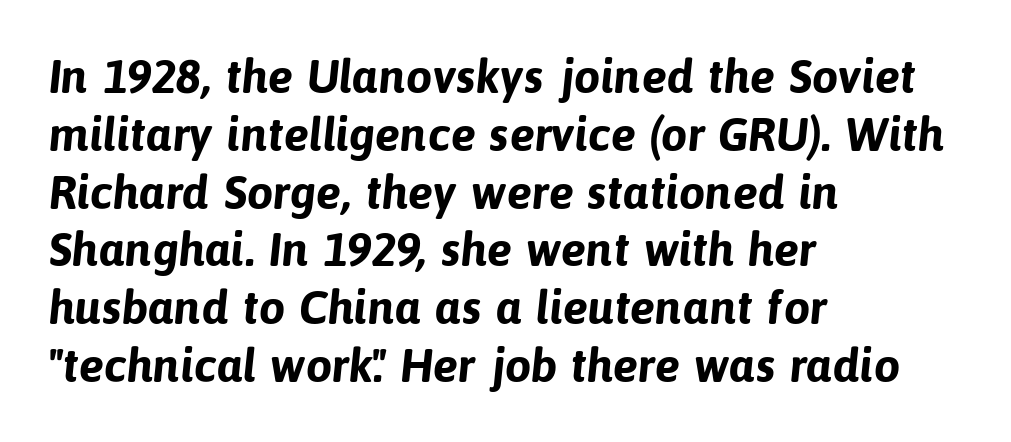
Weight: bold. Are there feet on the stems? There aren't — it's a sans. Decoration check: the copy has no underline. Look at the tracking — it's just the regular setting, nothing added. The rag falls on the right side of this text block. The passage shown is typed in a proportional face where columns would drift.
